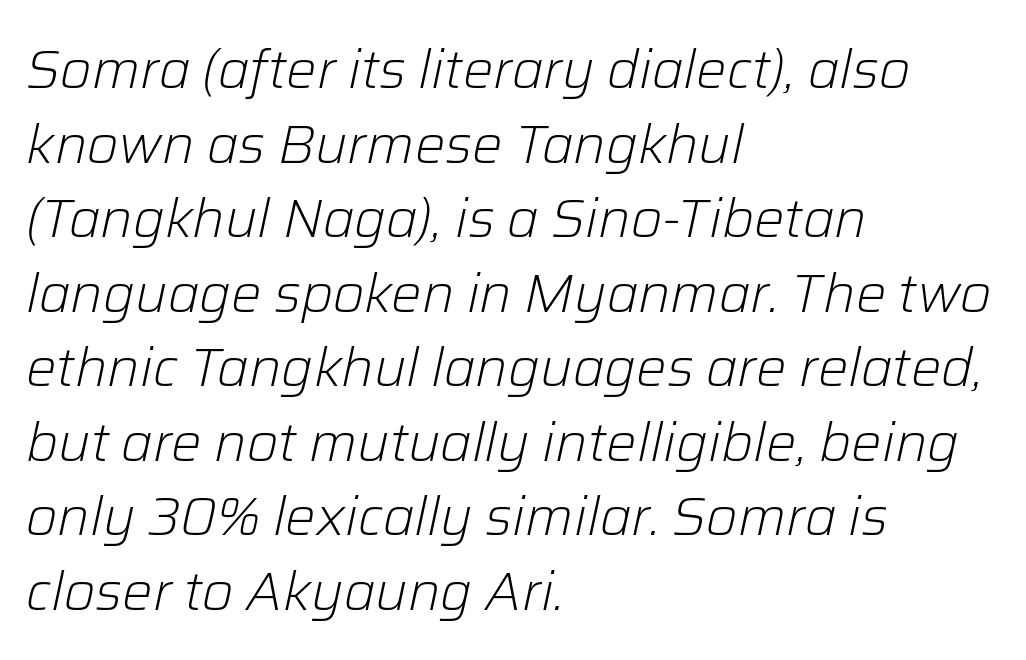
{"italic": "yes", "lean": "right", "slant_degrees": 12, "bold": "no", "weight": "light", "width": "normal", "stroke_contrast": "low", "x_height": "medium", "monospaced": "no", "underline": "no", "align": "left", "line_spacing": "normal", "line_spacing_ratio": 1.38, "letter_spacing": "normal", "letter_spacing_em": 0.0, "glyph_px": 54}
